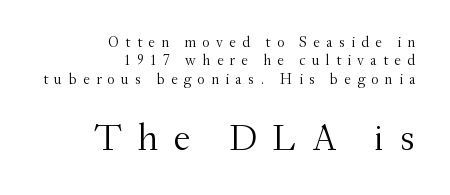
The image shows 38 px light serif type, upright; set right-aligned, line spacing 1.23x, unusually wide letter spacing (+0.41 em), not underlined; the second (bottom) block is 2.53x larger; medium stroke contrast and a small x-height.
